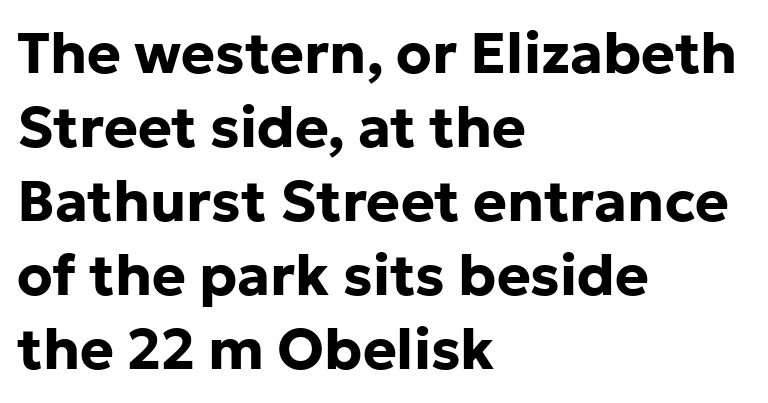
Q: Is the text bold? A: Yes.
Q: Is the text italic (slanted)? A: No, it is upright.
Q: Is the typeface a serif or a sans-serif typeface? A: Sans-serif.
Q: Is the text underlined? A: No.
Q: How is the paragraph aligned? A: Left-aligned.
Q: Is the spacing between letters normal or unusually wide? A: Normal.
Q: Is the spacing between lines tight, normal or loose? A: Normal.
Q: Width (condensed, normal, or wide)? A: Normal.
Q: Stroke contrast? A: Low.
Q: x-height? A: Medium.
Q: Monospaced? A: No.
